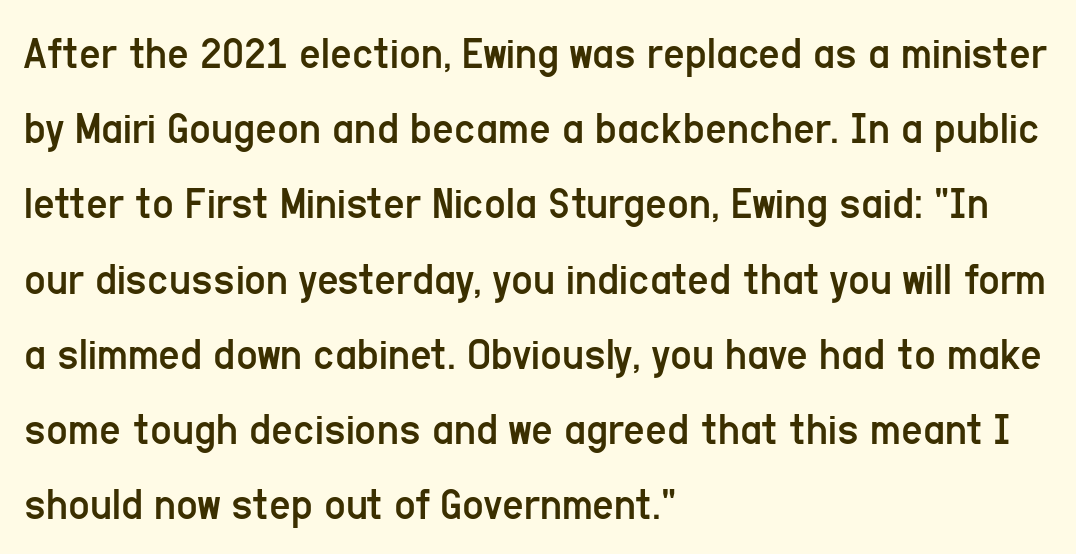
{"serif": "no", "italic": "no", "bold": "no", "weight": "regular", "width": "condensed", "stroke_contrast": "low", "x_height": "medium", "monospaced": "no", "underline": "no", "align": "left", "line_spacing": "normal", "line_spacing_ratio": 1.6, "letter_spacing": "normal", "letter_spacing_em": 0.0, "glyph_px": 47}
